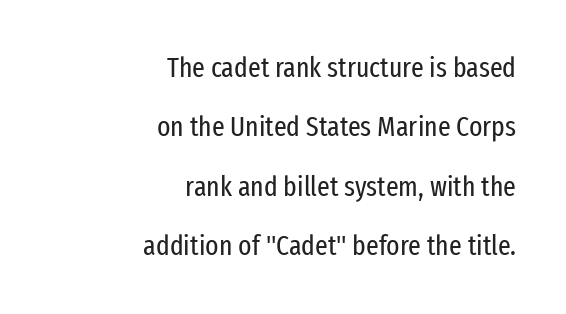
The image shows 28 px regular-weight, condensed sans-serif type, upright; set right-aligned, loose line spacing (2.12x), normal letter spacing, not underlined; low stroke contrast and a medium x-height.
